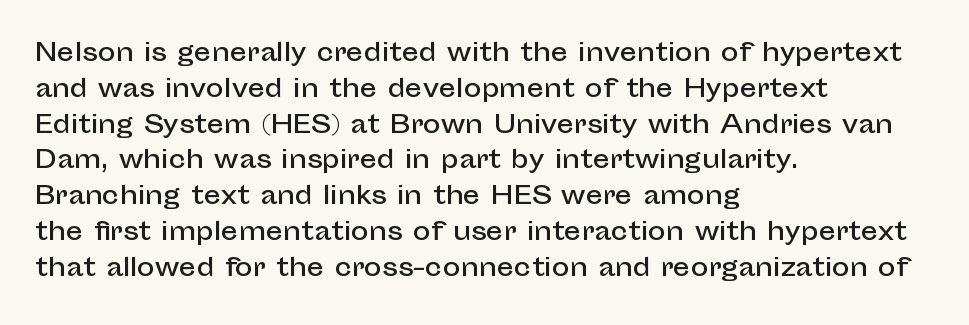
{"italic": "no", "underline": "no", "align": "left", "line_spacing": "normal", "line_spacing_ratio": 1.49, "letter_spacing": "normal", "letter_spacing_em": 0.0, "glyph_px": 24}
